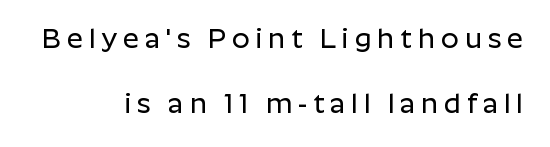
Q: Is the text italic (slanted)? A: No, it is upright.
Q: Is the typeface a serif or a sans-serif typeface? A: Sans-serif.
Q: Is the text underlined? A: No.
Q: How is the paragraph aligned? A: Right-aligned.
Q: Is the spacing between letters normal or unusually wide? A: Unusually wide.
Q: Is the spacing between lines tight, normal or loose? A: Loose.
Q: Width (condensed, normal, or wide)? A: Normal.
Q: Stroke contrast? A: Low.
Q: x-height? A: Medium.
Q: Monospaced? A: No.
